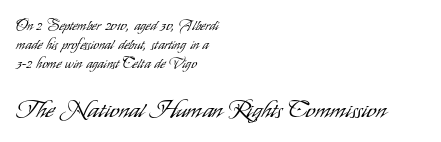
{"bold": "no", "underline": "no", "align": "left", "line_spacing": "normal", "line_spacing_ratio": 1.37, "letter_spacing": "normal", "letter_spacing_em": 0.0, "larger_block": "second", "size_ratio": 1.71, "glyph_px": 24}
